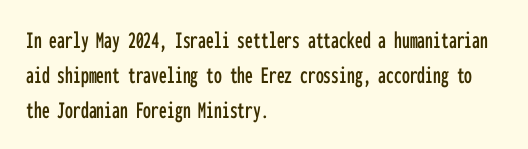
Q: Is the text italic (slanted)? A: No, it is upright.
Q: Is the text underlined? A: No.
Q: How is the paragraph aligned? A: Left-aligned.
Q: Is the spacing between letters normal or unusually wide? A: Normal.
Q: Is the spacing between lines tight, normal or loose? A: Normal.
